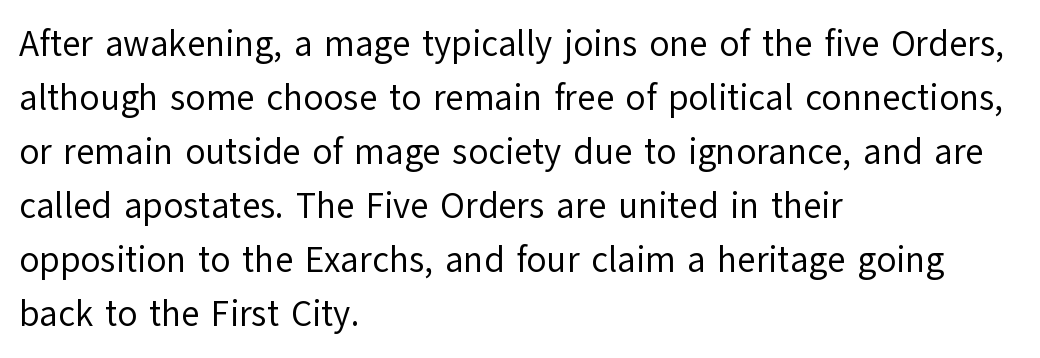
{"serif": "no", "italic": "no", "bold": "no", "weight": "regular", "width": "normal", "stroke_contrast": "low", "x_height": "medium", "monospaced": "no", "underline": "no", "align": "left", "line_spacing": "normal", "line_spacing_ratio": 1.5, "letter_spacing": "normal", "letter_spacing_em": 0.0, "glyph_px": 36}
